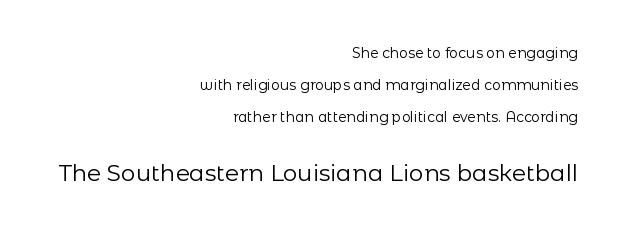
Which margin do the lines hug? The right one — the left edge is uneven. The characters are drawn with everyday or finer stroke widths. The emphasis by scale lands on block number two, below. Students, observe: this is what heavily led, spacious text looks like. Unlike italic type, these characters show no tilt at all.
